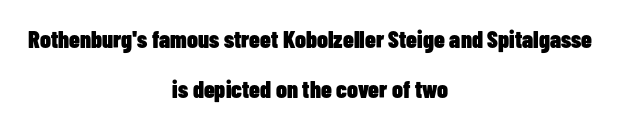
Honestly, there is no underline to notice here at all. Chunky letters — that's bold for sure. Here the glyphs are tracked normally, forming tight word shapes. The designer dialed line spacing up above the default.
